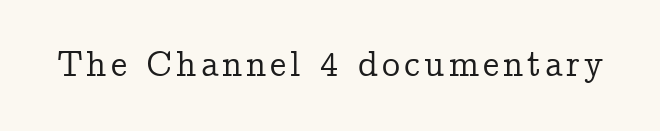
{"serif": "yes", "italic": "no", "width": "normal", "stroke_contrast": "low", "x_height": "medium", "monospaced": "no", "underline": "no", "glyph_px": 36}
